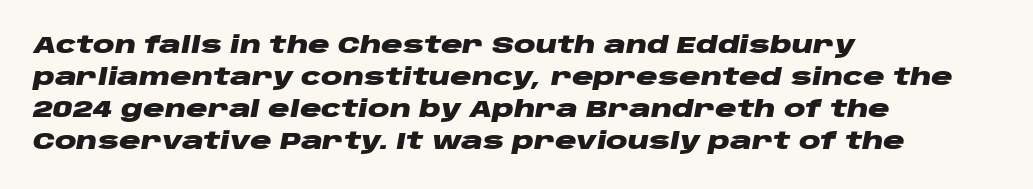
{"italic": "yes", "lean": "right", "slant_degrees": 10, "bold": "yes", "underline": "no", "align": "left", "line_spacing": "normal", "line_spacing_ratio": 1.34, "letter_spacing": "normal", "letter_spacing_em": 0.0, "glyph_px": 24}
